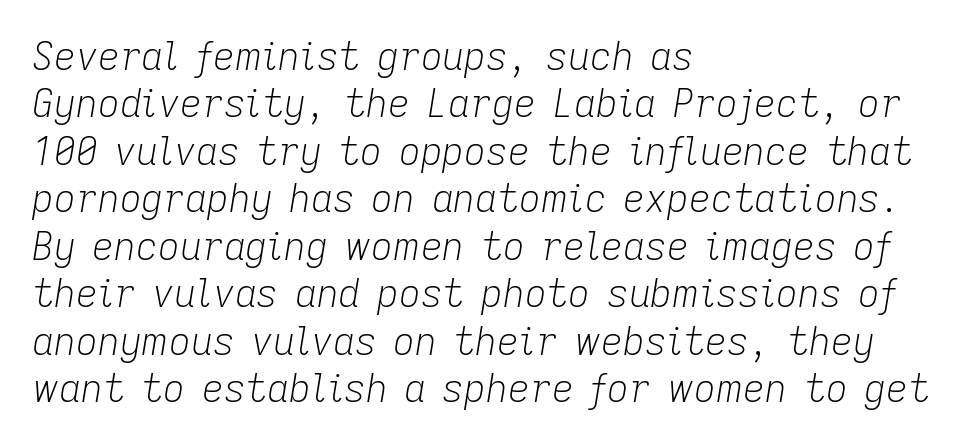
Q: Is the text bold? A: No.
Q: Is the text italic (slanted)? A: Yes, it leans right by about 9 degrees.
Q: Is the text underlined? A: No.
Q: How is the paragraph aligned? A: Left-aligned.
Q: Is the spacing between letters normal or unusually wide? A: Normal.
Q: Is the spacing between lines tight, normal or loose? A: Normal.
Q: Width (condensed, normal, or wide)? A: Normal.
Q: Stroke contrast? A: Low.
Q: x-height? A: Medium.
Q: Monospaced? A: No.
